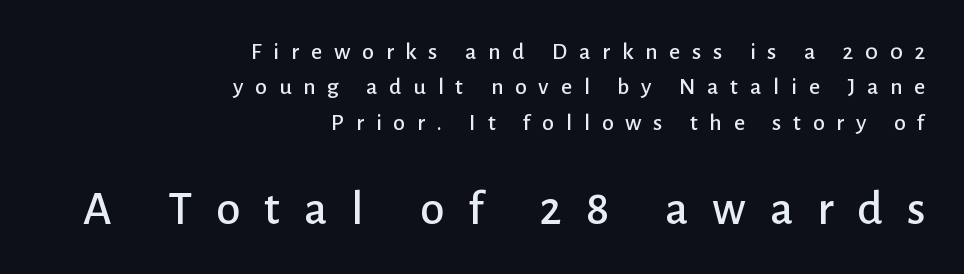
The image shows 49 px sans-serif type, upright; set right-aligned, normal line spacing (1.47x), unusually wide letter spacing (+0.49 em), not underlined; the second (bottom) block is 2.04x larger; low stroke contrast and a medium x-height.
